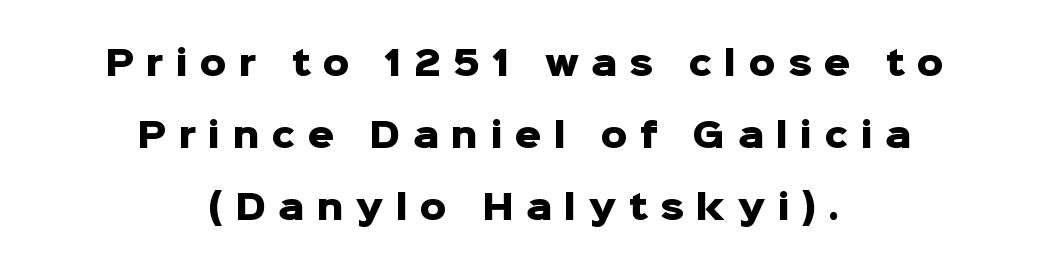
{"serif": "no", "italic": "no", "bold": "yes", "weight": "heavy", "width": "normal", "stroke_contrast": "low", "x_height": "medium", "monospaced": "no", "underline": "no", "align": "center", "line_spacing": "loose", "line_spacing_ratio": 2.18, "letter_spacing": "wide", "letter_spacing_em": 0.37, "glyph_px": 33}
